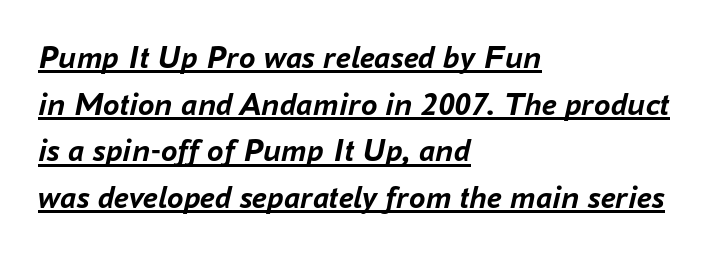
The face used here is rendered with its standard letterfit. Descenders here cross a horizontal rule under the line. Quick note: interline space is typical. Is the block centered? No — it sits flush against the left margin.
